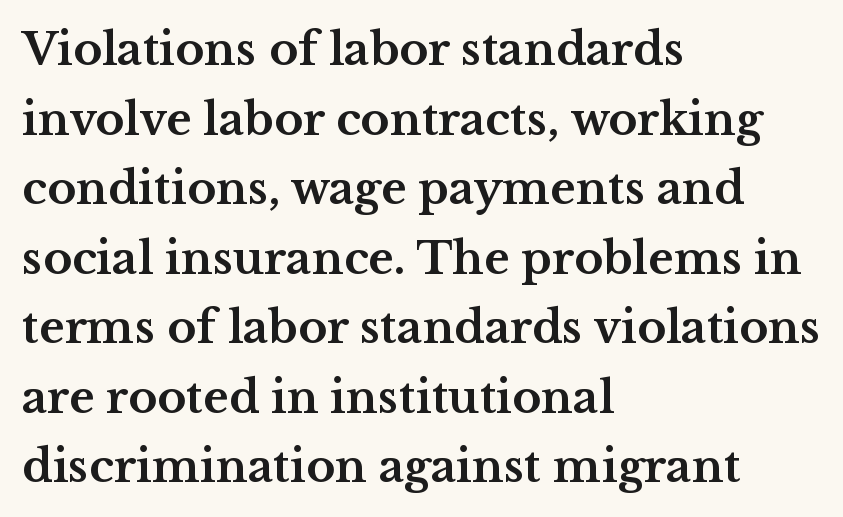
{"serif": "yes", "italic": "no", "bold": "yes", "weight": "bold", "width": "wide", "stroke_contrast": "medium", "x_height": "medium", "monospaced": "no", "underline": "no", "align": "left", "line_spacing": "normal", "line_spacing_ratio": 1.58, "letter_spacing": "normal", "letter_spacing_em": 0.0, "glyph_px": 44}
